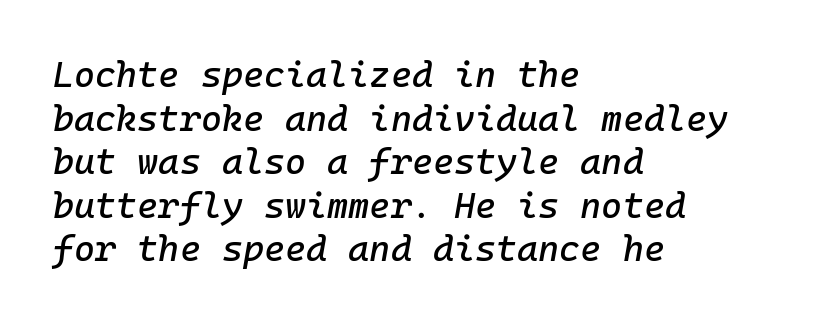
One-word summary of the alignment: left. Designer's note — italics engaged. Descender tails drop into unmarked territory. Tracking here is standard; glyphs follow each other at the usual distance. The rendering uses typewriter-style spacing with identical character cells.
